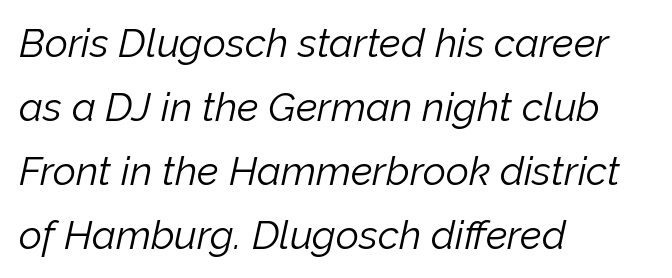
Q: Is the text bold? A: No.
Q: Is the text italic (slanted)? A: Yes, it leans right by about 12 degrees.
Q: Is the text underlined? A: No.
Q: How is the paragraph aligned? A: Left-aligned.
Q: Is the spacing between letters normal or unusually wide? A: Normal.
Q: Is the spacing between lines tight, normal or loose? A: Normal.
Q: Width (condensed, normal, or wide)? A: Normal.
Q: Stroke contrast? A: Low.
Q: x-height? A: Medium.
Q: Monospaced? A: No.
